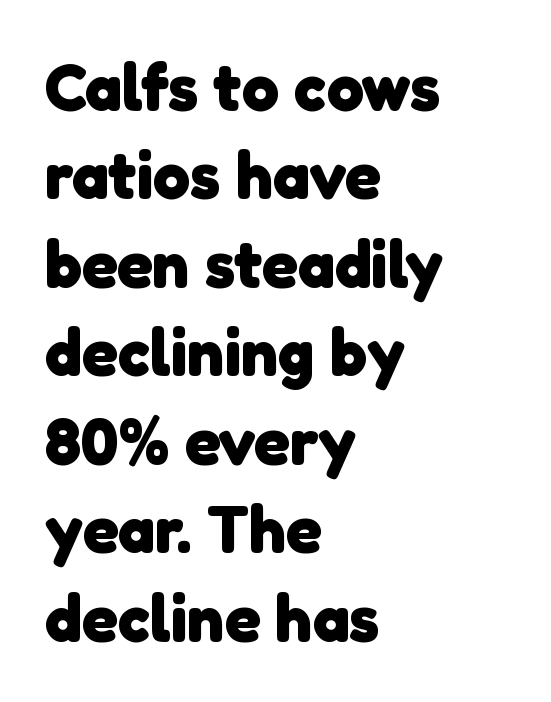
{"serif": "no", "bold": "yes", "weight": "heavy", "width": "normal", "stroke_contrast": "low", "x_height": "medium", "monospaced": "no", "underline": "no", "align": "left", "line_spacing": "normal", "line_spacing_ratio": 1.34, "letter_spacing": "normal", "letter_spacing_em": 0.0, "glyph_px": 66}
